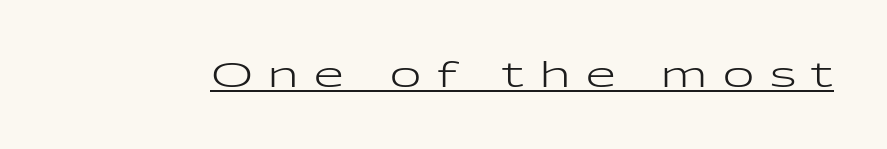
Q: Is the text bold? A: No.
Q: Is the text italic (slanted)? A: No, it is upright.
Q: Is the typeface a serif or a sans-serif typeface? A: Sans-serif.
Q: Is the text underlined? A: Yes.
Q: Is the spacing between letters normal or unusually wide? A: Unusually wide.
Q: Width (condensed, normal, or wide)? A: Wide.
Q: Stroke contrast? A: Low.
Q: x-height? A: Medium.
Q: Monospaced? A: No.
